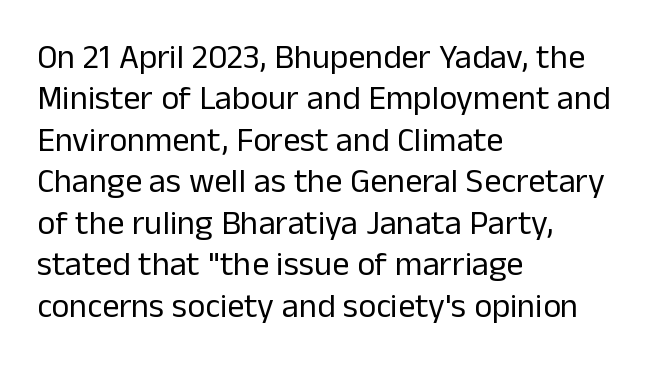
{"serif": "no", "italic": "no", "bold": "no", "weight": "regular", "width": "normal", "stroke_contrast": "low", "x_height": "medium", "monospaced": "no", "underline": "no", "align": "left", "line_spacing_ratio": 1.22, "letter_spacing": "normal", "letter_spacing_em": 0.0, "glyph_px": 34}
